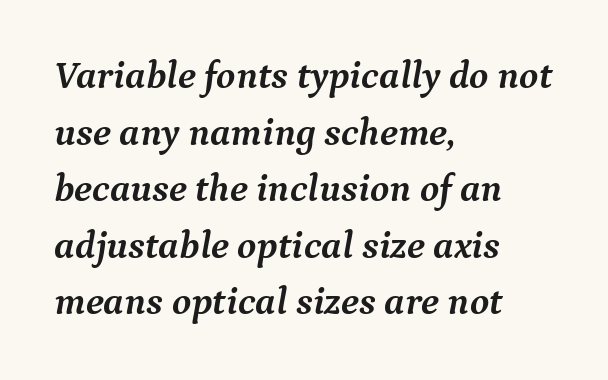
Do the characters align in a grid? No, the font is proportional. Normally led — the rows are evenly, conventionally spaced. These lines are composed in type with serifs. The passage shown leans; its letterforms are oblique. Students, this is bold: see how much ink each stroke carries. The foot of each line stays bare and open.
